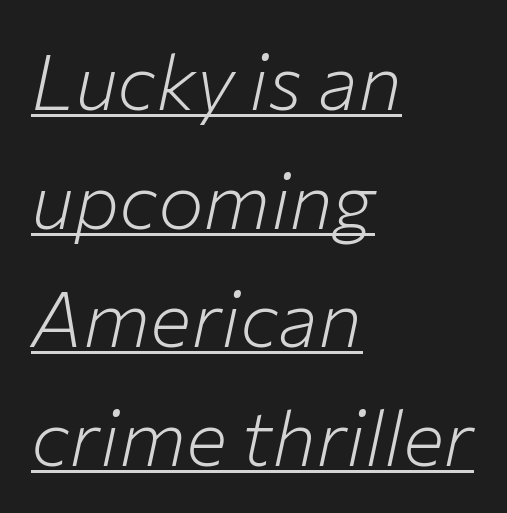
{"italic": "yes", "lean": "right", "slant_degrees": 12, "bold": "no", "weight": "light", "width": "normal", "stroke_contrast": "low", "x_height": "medium", "monospaced": "no", "underline": "yes", "align": "left", "line_spacing": "normal", "line_spacing_ratio": 1.54, "letter_spacing": "normal", "letter_spacing_em": 0.0, "glyph_px": 77}
